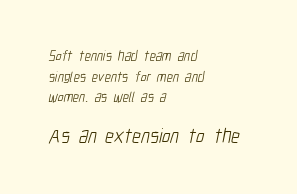
The block of text has a typical density, with ordinary space between rows. Observe the ordinary spacing: letters are neighbours, not strangers. Small over large — that's the arrangement of the two blocks here. The paragraph has a hard left edge and a soft right edge. Rule under the text: the space is simply empty. Heaviness? Minimal to ordinary, like unemphasized prose.
